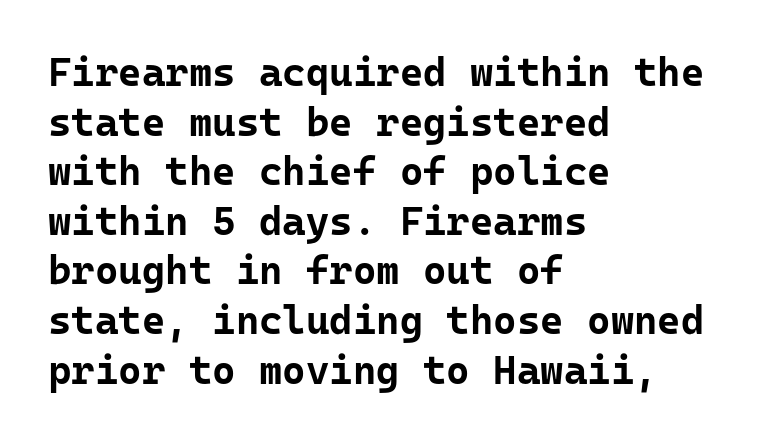
Q: Is the text bold? A: Yes.
Q: Is the text italic (slanted)? A: No, it is upright.
Q: Is the typeface a serif or a sans-serif typeface? A: Sans-serif.
Q: Is the text underlined? A: No.
Q: How is the paragraph aligned? A: Left-aligned.
Q: Is the spacing between letters normal or unusually wide? A: Normal.
Q: Width (condensed, normal, or wide)? A: Normal.
Q: Stroke contrast? A: Low.
Q: x-height? A: Medium.
